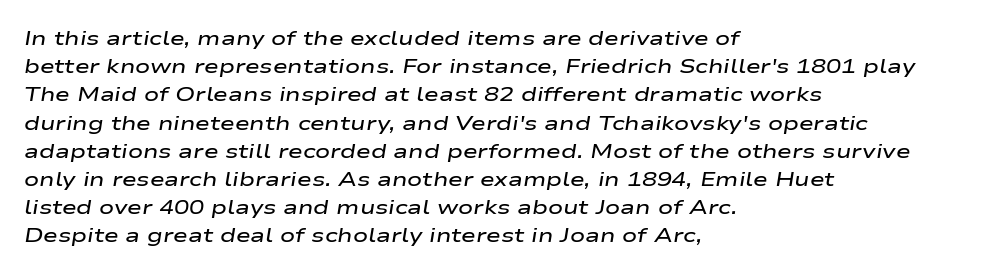
{"italic": "yes", "lean": "right", "slant_degrees": 9, "bold": "semi", "underline": "no", "align": "left", "line_spacing": "normal", "line_spacing_ratio": 1.41, "letter_spacing": "normal", "letter_spacing_em": 0.0, "glyph_px": 20}
